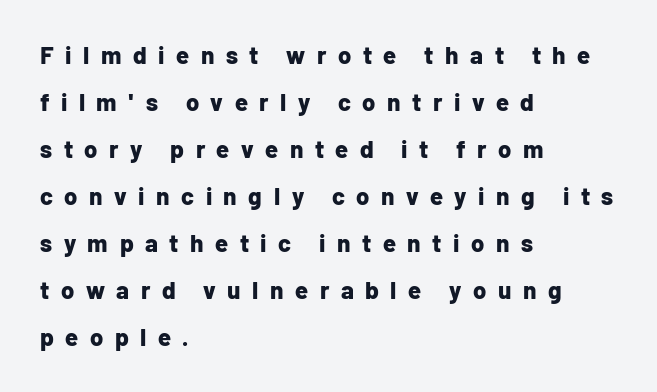
The image shows 24 px bold type, upright; set left-aligned, loose line spacing (1.96x), unusually wide letter spacing (+0.48 em), not underlined.
